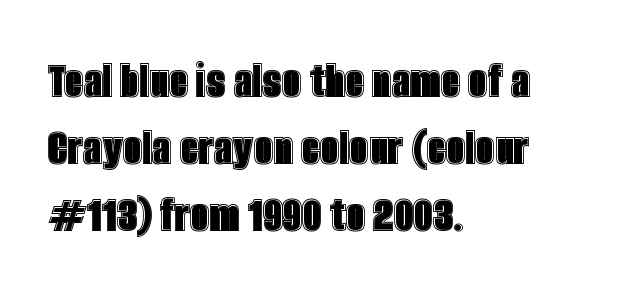
{"italic": "no", "width": "condensed", "x_height": "large", "monospaced": "no", "underline": "no", "align": "left", "line_spacing_ratio": 1.24, "letter_spacing": "normal", "letter_spacing_em": 0.0, "glyph_px": 54}
